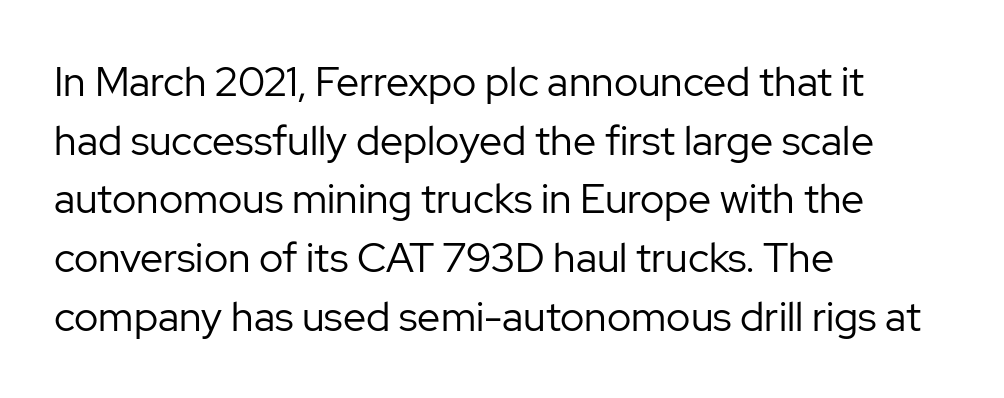
{"serif": "no", "italic": "no", "bold": "no", "weight": "regular", "width": "normal", "stroke_contrast": "low", "x_height": "medium", "monospaced": "no", "underline": "no", "align": "left", "line_spacing": "normal", "line_spacing_ratio": 1.43, "letter_spacing": "normal", "letter_spacing_em": 0.0, "glyph_px": 41}
